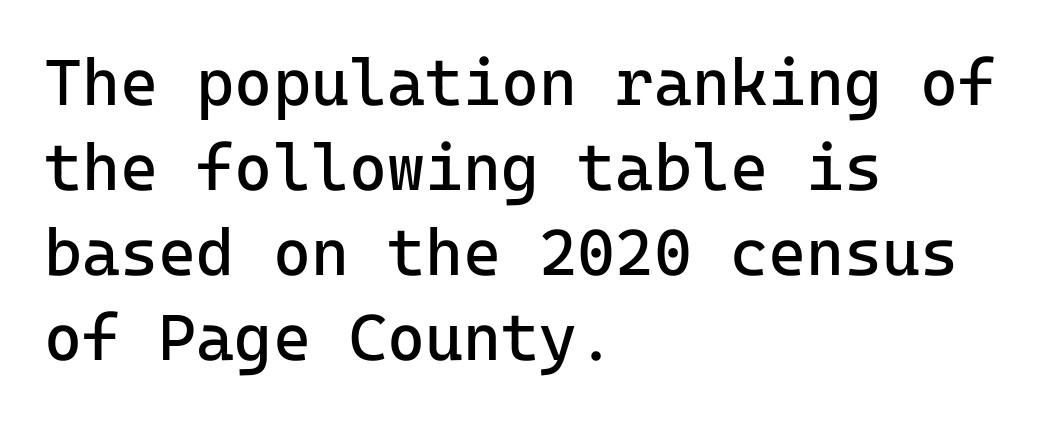
Q: Is the text bold? A: No.
Q: Is the text italic (slanted)? A: No, it is upright.
Q: Is the typeface a serif or a sans-serif typeface? A: Sans-serif.
Q: Is the text underlined? A: No.
Q: How is the paragraph aligned? A: Left-aligned.
Q: Is the spacing between letters normal or unusually wide? A: Normal.
Q: Is the spacing between lines tight, normal or loose? A: Normal.
Q: Width (condensed, normal, or wide)? A: Normal.
Q: Stroke contrast? A: Low.
Q: x-height? A: Medium.
Q: Monospaced? A: Yes.
